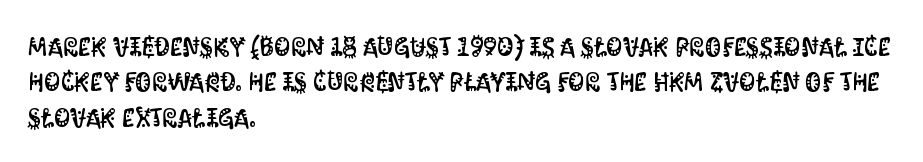
Q: Is the text italic (slanted)? A: No, it is upright.
Q: Is the text underlined? A: No.
Q: How is the paragraph aligned? A: Left-aligned.
Q: Is the spacing between letters normal or unusually wide? A: Normal.
Q: Is the spacing between lines tight, normal or loose? A: Normal.
